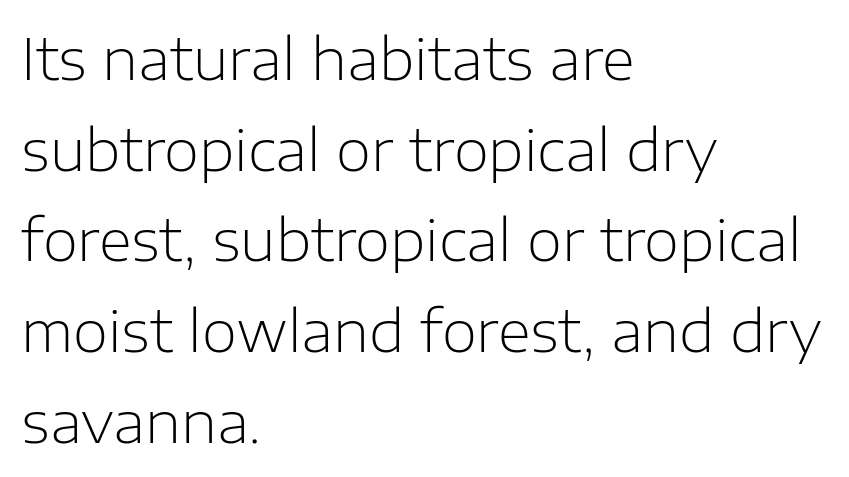
Typographically, this falls in the sans-serif category. Vertical strokes here are truly vertical. Nobody touched the tracking dial on this one. Proportional: the letters do not fall into vertical columns. Each new line begins a customary step beneath the previous one. Caption: multi-line text, flush left, ragged right.
